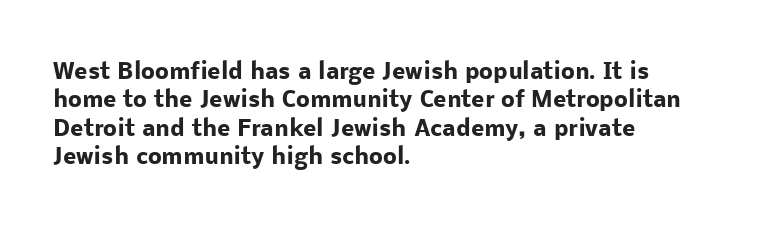
{"italic": "no", "bold": "yes", "underline": "no", "align": "left", "line_spacing": "normal", "line_spacing_ratio": 1.29, "letter_spacing": "normal", "letter_spacing_em": 0.0, "glyph_px": 22}
